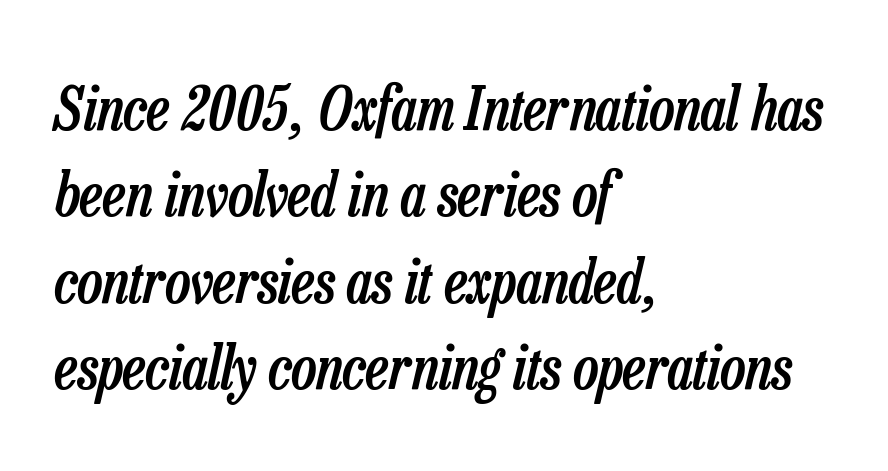
Q: Is the text bold? A: Semi-bold.
Q: Is the text italic (slanted)? A: Yes, it leans right by about 13 degrees.
Q: Is the text underlined? A: No.
Q: How is the paragraph aligned? A: Left-aligned.
Q: Is the spacing between letters normal or unusually wide? A: Normal.
Q: Is the spacing between lines tight, normal or loose? A: Normal.
Q: Width (condensed, normal, or wide)? A: Condensed.
Q: Stroke contrast? A: Low.
Q: x-height? A: Medium.
Q: Monospaced? A: No.
